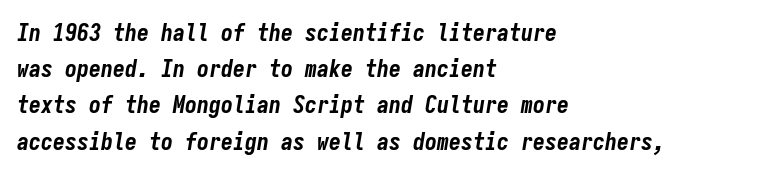
{"italic": "yes", "lean": "right", "slant_degrees": 9, "bold": "yes", "underline": "no", "align": "left", "line_spacing": "normal", "line_spacing_ratio": 1.51, "letter_spacing": "normal", "letter_spacing_em": 0.0, "glyph_px": 24}
